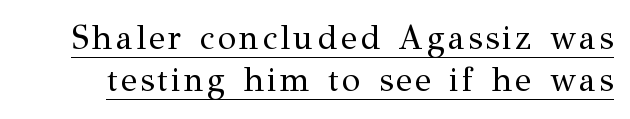
The image shows 33 px regular-weight serif type, upright; set normal line spacing (1.28x), underlined; medium stroke contrast and a medium x-height.
